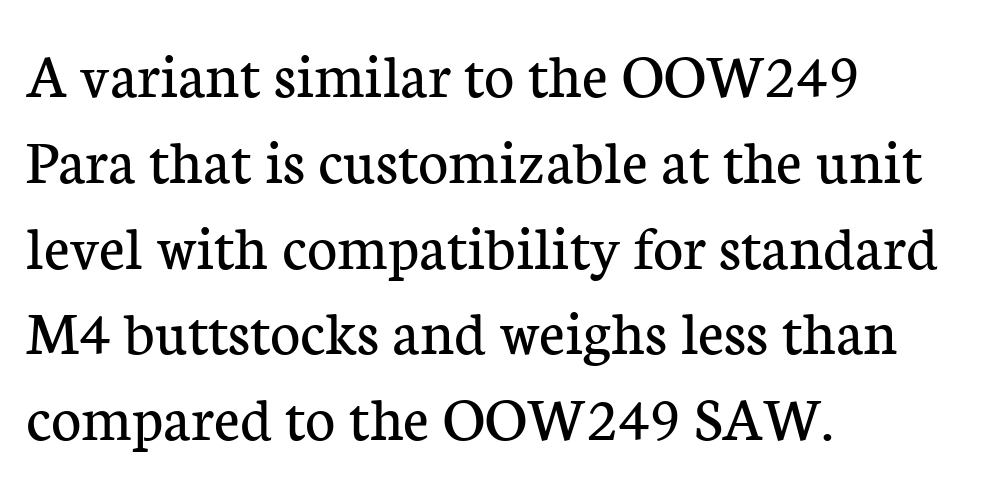
Q: Is the text bold? A: No.
Q: Is the text italic (slanted)? A: No, it is upright.
Q: Is the typeface a serif or a sans-serif typeface? A: Serif.
Q: Is the text underlined? A: No.
Q: How is the paragraph aligned? A: Left-aligned.
Q: Is the spacing between letters normal or unusually wide? A: Normal.
Q: Is the spacing between lines tight, normal or loose? A: Normal.
Q: Width (condensed, normal, or wide)? A: Normal.
Q: Stroke contrast? A: Low.
Q: x-height? A: Medium.
Q: Monospaced? A: No.
